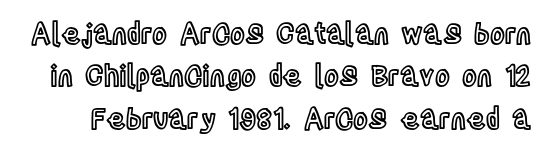
The image shows 28 px condensed type, upright; set normal line spacing (1.51x), normal letter spacing, not underlined; a large x-height.
